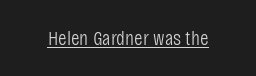
The image shows 21 px text type, upright; set normal letter spacing, underlined.
